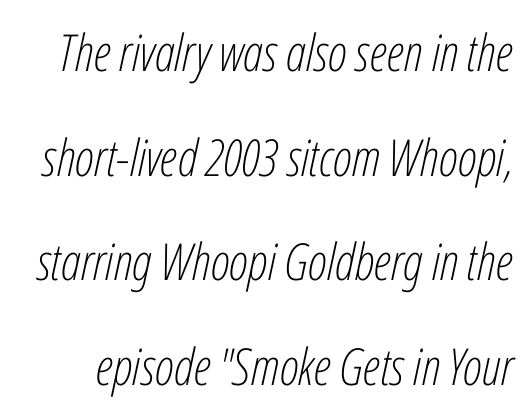
The image shows 51 px light, condensed type, italic (leaning right); set loose line spacing (2.05x), normal letter spacing, not underlined; low stroke contrast and a medium x-height.
